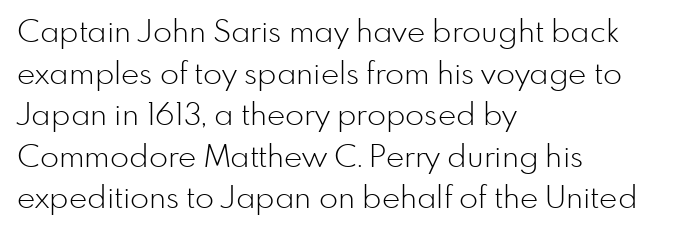
{"serif": "no", "italic": "no", "bold": "no", "weight": "light", "width": "normal", "stroke_contrast": "low", "x_height": "small", "monospaced": "no", "underline": "no", "align": "left", "line_spacing": "normal", "line_spacing_ratio": 1.34, "letter_spacing": "normal", "letter_spacing_em": 0.0, "glyph_px": 31}
